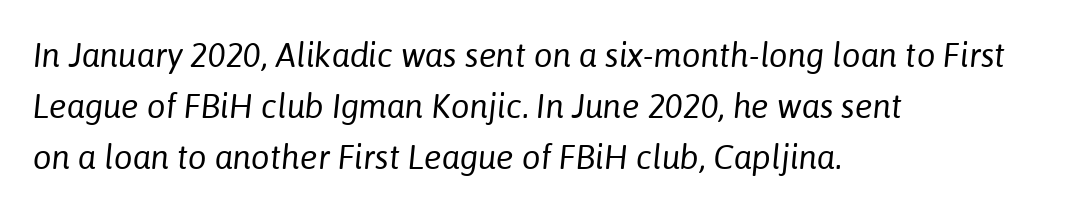
{"italic": "yes", "lean": "right", "slant_degrees": 6, "bold": "no", "weight": "regular", "width": "normal", "stroke_contrast": "low", "x_height": "medium", "monospaced": "no", "underline": "no", "align": "left", "line_spacing": "normal", "line_spacing_ratio": 1.54, "letter_spacing": "normal", "letter_spacing_em": 0.0, "glyph_px": 33}
